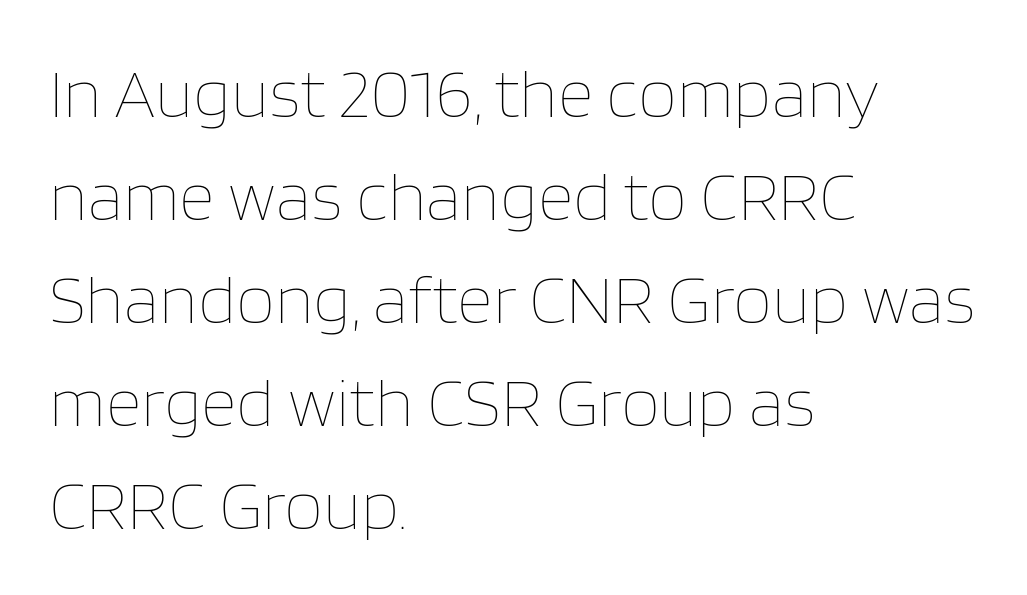
{"italic": "no", "bold": "no", "weight": "thin", "width": "normal", "stroke_contrast": "low", "x_height": "large", "monospaced": "no", "underline": "no", "align": "left", "line_spacing": "normal", "line_spacing_ratio": 1.47, "letter_spacing": "normal", "letter_spacing_em": 0.0, "glyph_px": 70}
